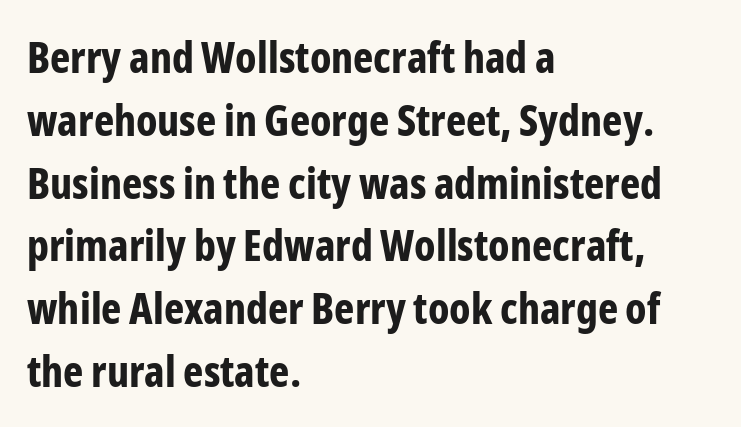
Q: Is the text bold? A: Yes.
Q: Is the text italic (slanted)? A: No, it is upright.
Q: Is the typeface a serif or a sans-serif typeface? A: Sans-serif.
Q: Is the text underlined? A: No.
Q: How is the paragraph aligned? A: Left-aligned.
Q: Is the spacing between letters normal or unusually wide? A: Normal.
Q: Is the spacing between lines tight, normal or loose? A: Normal.
Q: Width (condensed, normal, or wide)? A: Condensed.
Q: Stroke contrast? A: Low.
Q: x-height? A: Medium.
Q: Monospaced? A: No.
